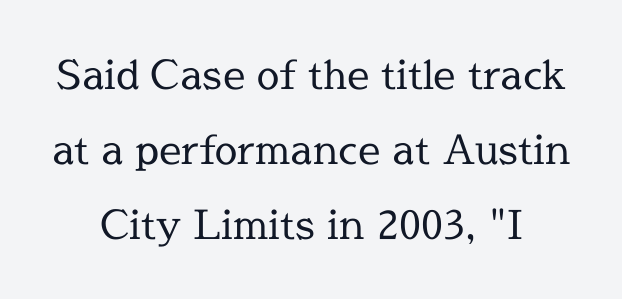
The setting favours the middle, as headings and verse often do. The letterforms sit shoulder to shoulder at normal distance. Decoration check: the copy has no underline. The designer went with a serif here, giving each stem small feet. The passage shown is not bold in any degree.
